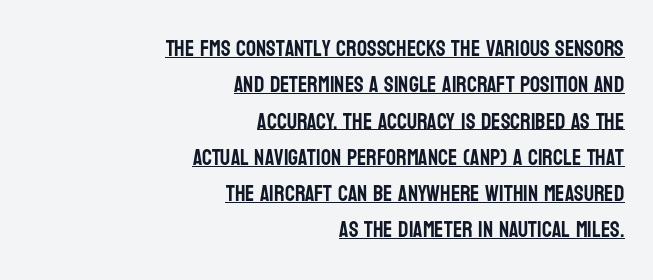
Q: Is the text italic (slanted)? A: No, it is upright.
Q: Is the text underlined? A: Yes.
Q: How is the paragraph aligned? A: Right-aligned.
Q: Is the spacing between letters normal or unusually wide? A: Normal.
Q: Is the spacing between lines tight, normal or loose? A: Normal.
